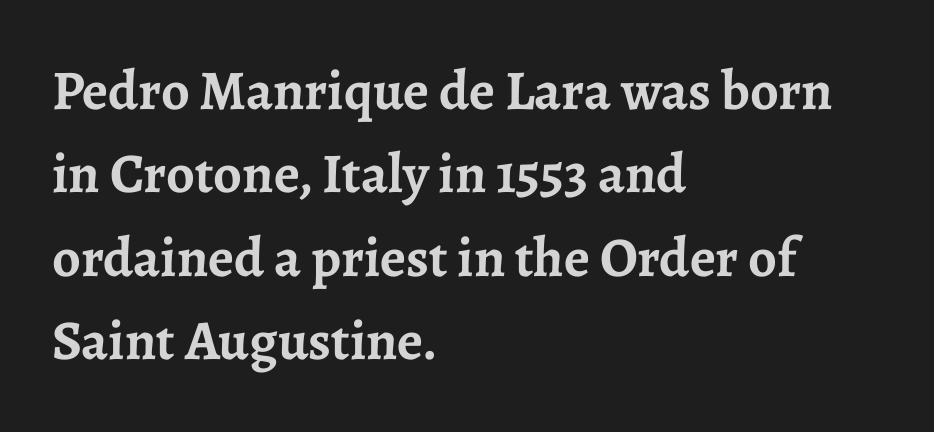
{"serif": "yes", "italic": "no", "bold": "yes", "weight": "semibold", "width": "normal", "stroke_contrast": "low", "x_height": "medium", "monospaced": "no", "underline": "no", "align": "left", "line_spacing": "normal", "line_spacing_ratio": 1.49, "letter_spacing": "normal", "letter_spacing_em": 0.0, "glyph_px": 56}
